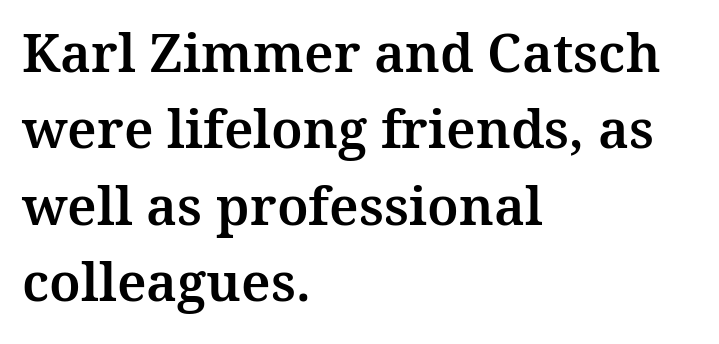
{"serif": "yes", "italic": "no", "width": "normal", "stroke_contrast": "medium", "x_height": "medium", "monospaced": "no", "underline": "no", "align": "left", "line_spacing": "normal", "line_spacing_ratio": 1.44, "letter_spacing": "normal", "letter_spacing_em": 0.0, "glyph_px": 53}
